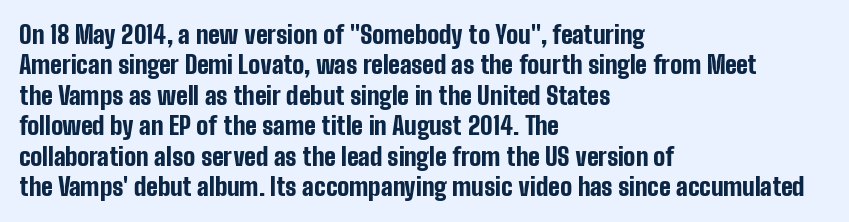
The image shows 25 px bold type, upright; set left-aligned, line spacing 1.22x, normal letter spacing, not underlined.
